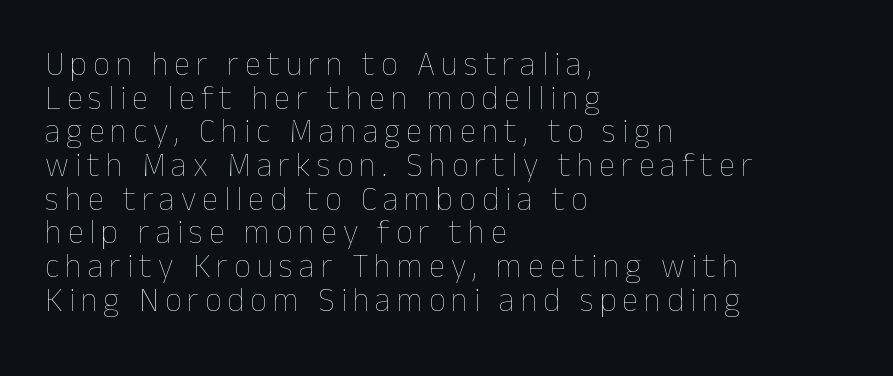
The image shows 33 px thin type, upright; set left-aligned, tight line spacing (1.02x), not underlined; low stroke contrast and a medium x-height.
